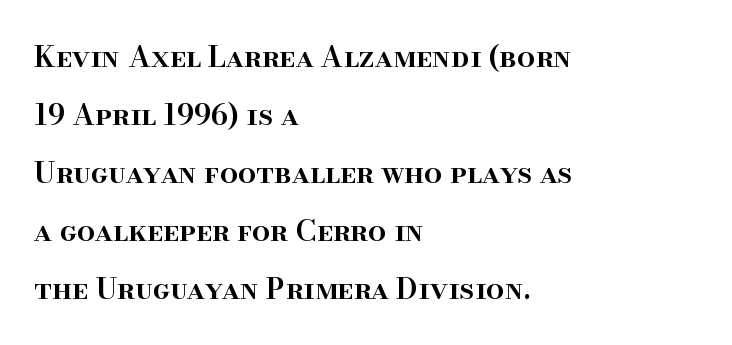
The image shows 29 px semibold serif type, upright; set left-aligned, loose line spacing (2.0x), normal letter spacing, not underlined; high stroke contrast and a small x-height.
